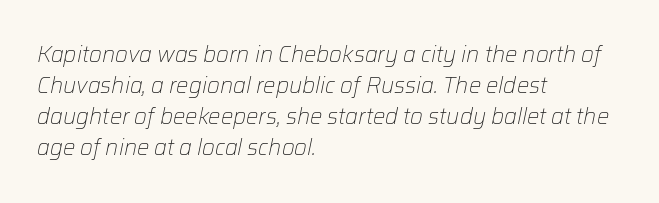
The image shows 22 px text type, italic (leaning right); set left-aligned, normal line spacing (1.41x), normal letter spacing, not underlined.
